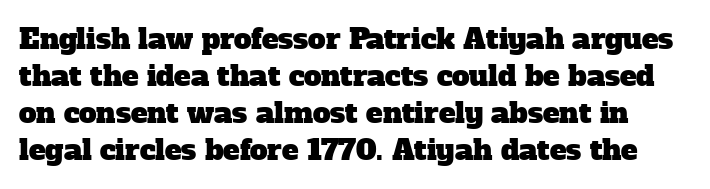
How would I describe the line gaps? Plain and ordinary. Looks like regular typesetting: each glyph gets only the width it needs. Just letters on the line, the space beneath them empty. Inter-character spacing is left at the font's built-in metrics.
